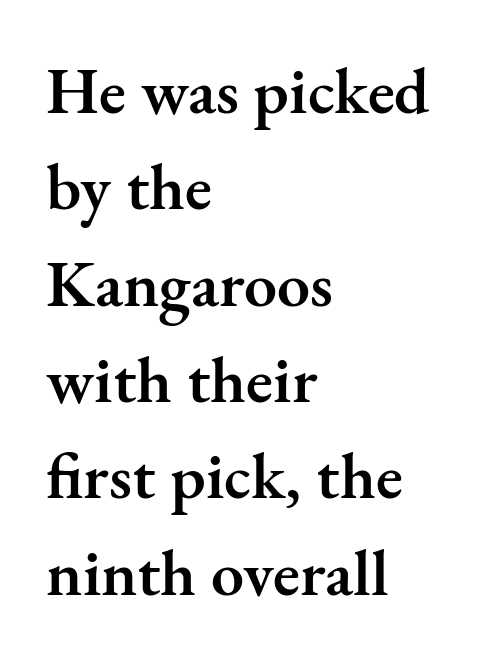
{"serif": "yes", "italic": "no", "bold": "semi", "weight": "semibold", "width": "normal", "stroke_contrast": "medium", "x_height": "small", "monospaced": "no", "underline": "no", "align": "left", "line_spacing": "normal", "line_spacing_ratio": 1.46, "letter_spacing": "normal", "letter_spacing_em": 0.0, "glyph_px": 66}
